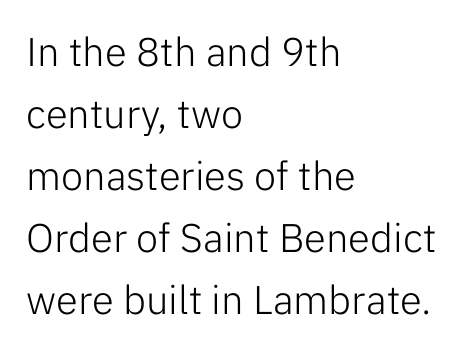
Q: Is the text bold? A: No.
Q: Is the text italic (slanted)? A: No, it is upright.
Q: Is the typeface a serif or a sans-serif typeface? A: Sans-serif.
Q: Is the text underlined? A: No.
Q: How is the paragraph aligned? A: Left-aligned.
Q: Is the spacing between letters normal or unusually wide? A: Normal.
Q: Is the spacing between lines tight, normal or loose? A: Normal.
Q: Width (condensed, normal, or wide)? A: Normal.
Q: Stroke contrast? A: Low.
Q: x-height? A: Medium.
Q: Monospaced? A: No.
